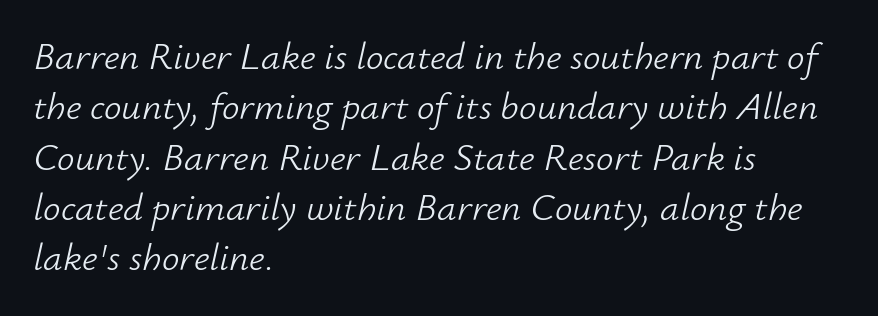
Horizontal bands of white between lines are of average thickness. Between one letter and the next there's only the usual sliver of space. Plain, unruled lines of type. Observe the lean: these are italic letterforms. In CSS terms this would be text-align: left.
